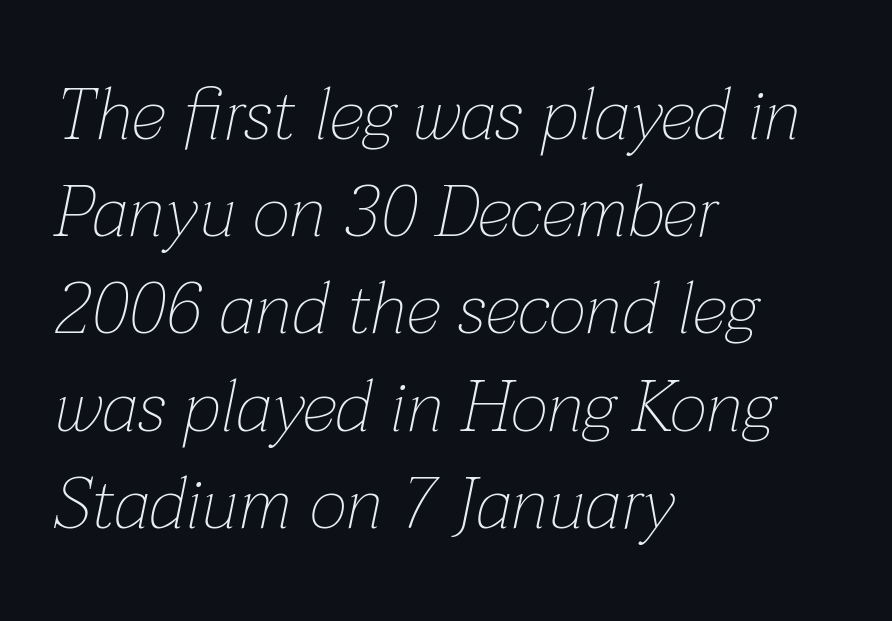
{"italic": "yes", "lean": "right", "slant_degrees": 12, "bold": "no", "weight": "thin", "width": "normal", "stroke_contrast": "low", "x_height": "medium", "monospaced": "no", "underline": "no", "align": "left", "line_spacing": "normal", "line_spacing_ratio": 1.35, "letter_spacing": "normal", "letter_spacing_em": 0.0, "glyph_px": 72}
